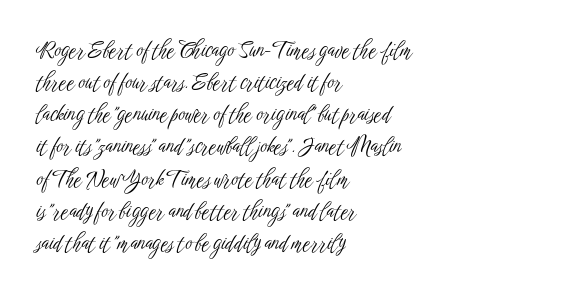
Q: Is the text bold? A: No.
Q: Is the text italic (slanted)? A: Yes.
Q: Is the text underlined? A: No.
Q: How is the paragraph aligned? A: Left-aligned.
Q: Is the spacing between letters normal or unusually wide? A: Normal.
Q: Is the spacing between lines tight, normal or loose? A: Normal.
